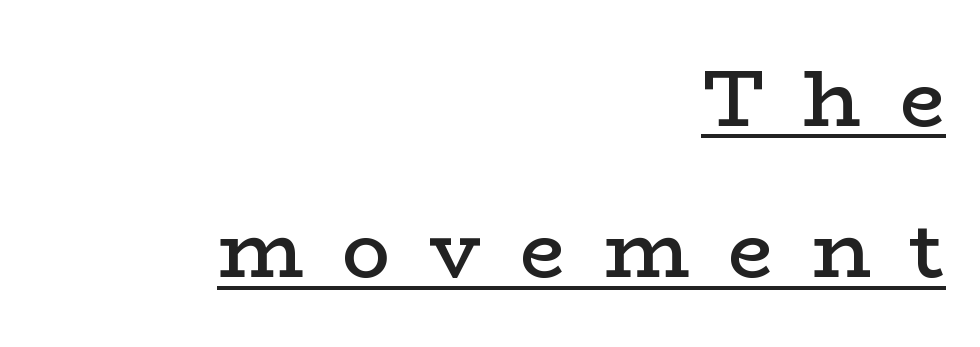
{"serif": "yes", "italic": "no", "bold": "semi", "weight": "semibold", "width": "wide", "stroke_contrast": "low", "x_height": "medium", "monospaced": "no", "underline": "yes", "align": "right", "line_spacing_ratio": 1.89, "letter_spacing": "wide", "letter_spacing_em": 0.49, "glyph_px": 80}
